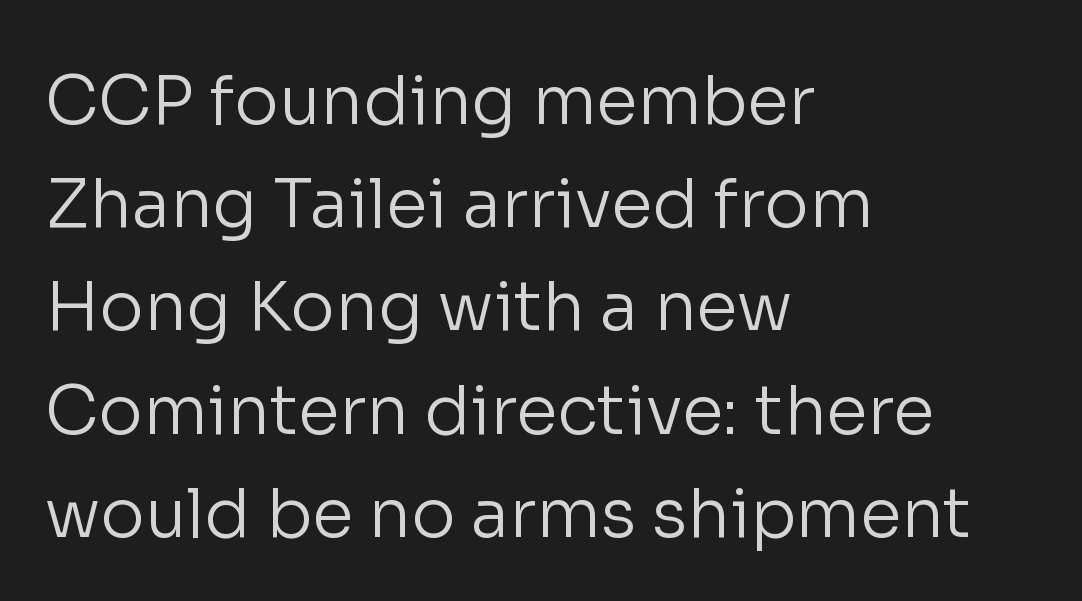
When letters stand straight like this, we call the style roman or upright. Rule under the text: the space is simply empty. A typesetter would call this proportional, since set widths differ per character. Nothing unusual about the tracking: characters are spaced as the font intends. Where is the straight margin? On the left.
